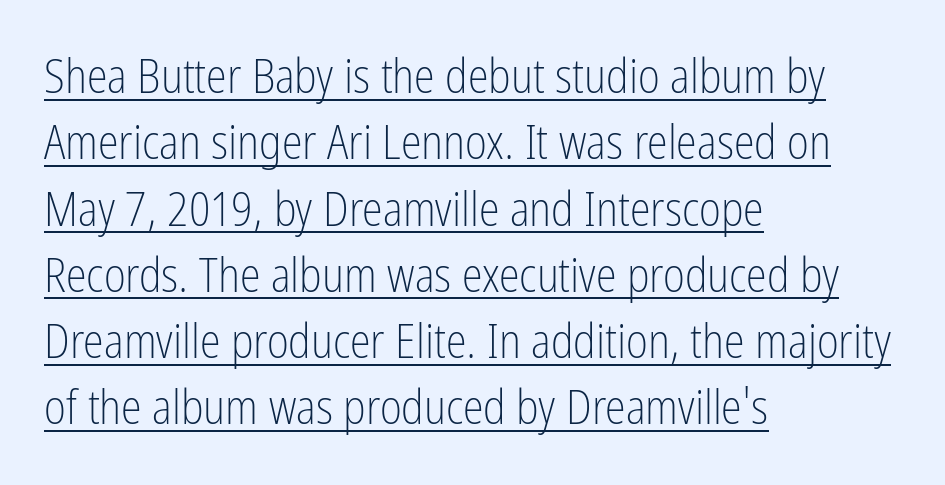
Q: Is the text bold? A: No.
Q: Is the text italic (slanted)? A: No, it is upright.
Q: Is the typeface a serif or a sans-serif typeface? A: Sans-serif.
Q: Is the text underlined? A: Yes.
Q: How is the paragraph aligned? A: Left-aligned.
Q: Is the spacing between letters normal or unusually wide? A: Normal.
Q: Is the spacing between lines tight, normal or loose? A: Normal.
Q: Width (condensed, normal, or wide)? A: Condensed.
Q: Stroke contrast? A: Low.
Q: x-height? A: Medium.
Q: Monospaced? A: No.
